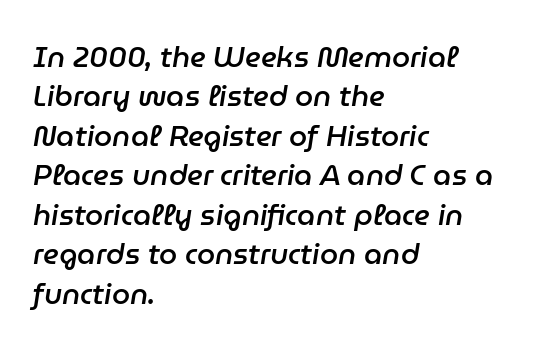
Whoever set this chose a conventional vertical rhythm. Spacing verdict: proportional, widths tailored to each character. Descender tails drop into unmarked territory. The glyphs look as if they've been sheared to an angle. Notice how the passage keeps a crisp vertical edge on the left only.
